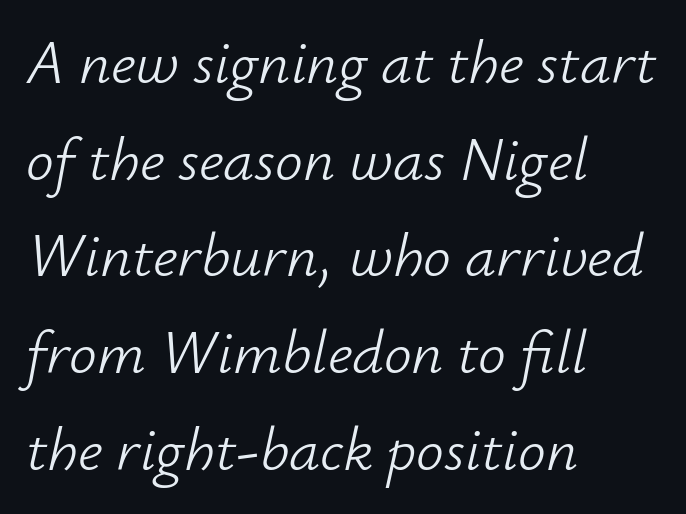
The words here are not underlined. Think standard paragraph weight, or any step lighter than that. Which margin do the lines hug? The left one — the right edge is uneven. The rendering keeps characters at their native spacing. The rendering uses a moderate line-height, typical for paragraphs.
